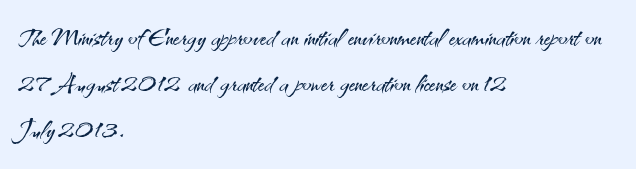
The image shows 34 px light sans-serif type; set left-aligned, normal line spacing (1.36x), normal letter spacing, not underlined; medium stroke contrast and a small x-height.
